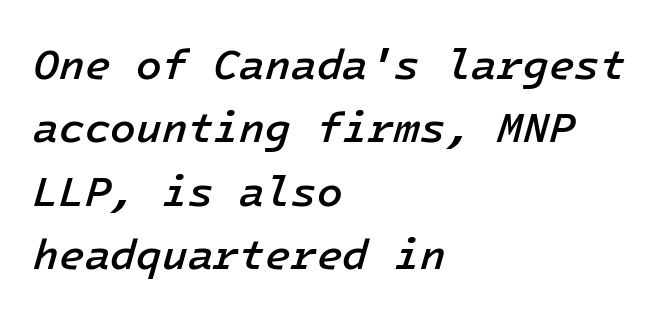
The image shows 42 px semibold type, italic (leaning right); set left-aligned, normal line spacing (1.51x), normal letter spacing, not underlined; low stroke contrast and a medium x-height.
